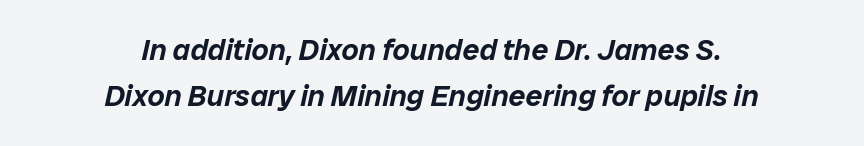
{"italic": "yes", "lean": "right", "slant_degrees": 12, "width": "normal", "stroke_contrast": "low", "x_height": "medium", "monospaced": "no", "underline": "no", "align": "center", "line_spacing": "normal", "line_spacing_ratio": 1.52, "letter_spacing": "normal", "letter_spacing_em": 0.0, "glyph_px": 30}
